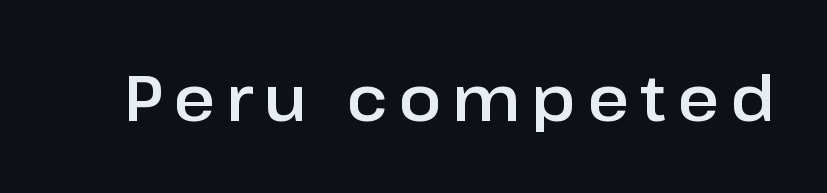
The image shows 63 px sans-serif type, upright; set not underlined; low stroke contrast and a medium x-height.
